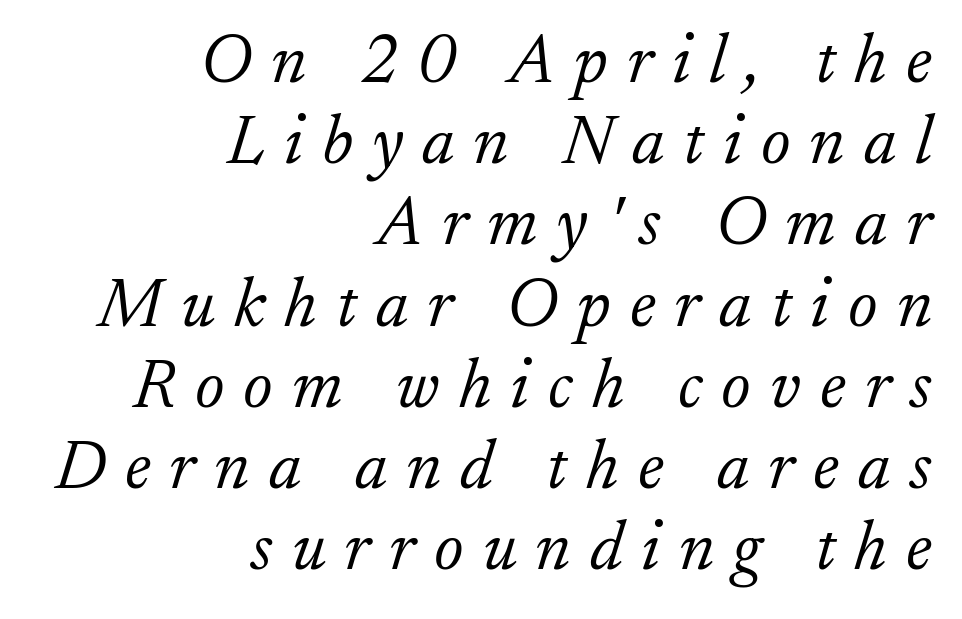
{"serif": "yes", "italic": "yes", "lean": "right", "slant_degrees": 17, "bold": "no", "weight": "light", "width": "normal", "stroke_contrast": "low", "x_height": "small", "monospaced": "no", "underline": "no", "align": "right", "line_spacing_ratio": 1.16, "letter_spacing": "wide", "letter_spacing_em": 0.27, "glyph_px": 70}
